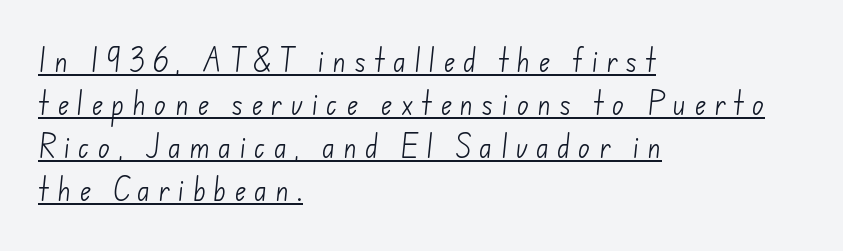
Decoration check: the copy is underlined. Is the stroke heavy? The answer is a plain regular-or-lighter. The type is letterspaced generously, with wide tracking. Which margin do the lines hug? The left one — the right edge is uneven.
